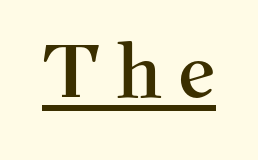
{"serif": "yes", "italic": "no", "width": "normal", "stroke_contrast": "medium", "x_height": "medium", "monospaced": "no", "underline": "yes", "letter_spacing": "wide", "letter_spacing_em": 0.21, "glyph_px": 75}
